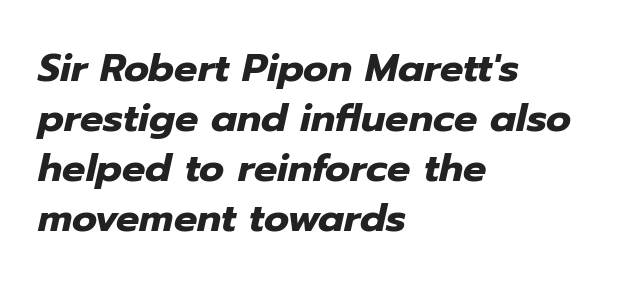
Q: Is the text bold? A: Yes.
Q: Is the text italic (slanted)? A: Yes, it leans right by about 12 degrees.
Q: Is the text underlined? A: No.
Q: How is the paragraph aligned? A: Left-aligned.
Q: Is the spacing between letters normal or unusually wide? A: Normal.
Q: Is the spacing between lines tight, normal or loose? A: Normal.
Q: Width (condensed, normal, or wide)? A: Normal.
Q: Stroke contrast? A: Low.
Q: x-height? A: Medium.
Q: Monospaced? A: No.
